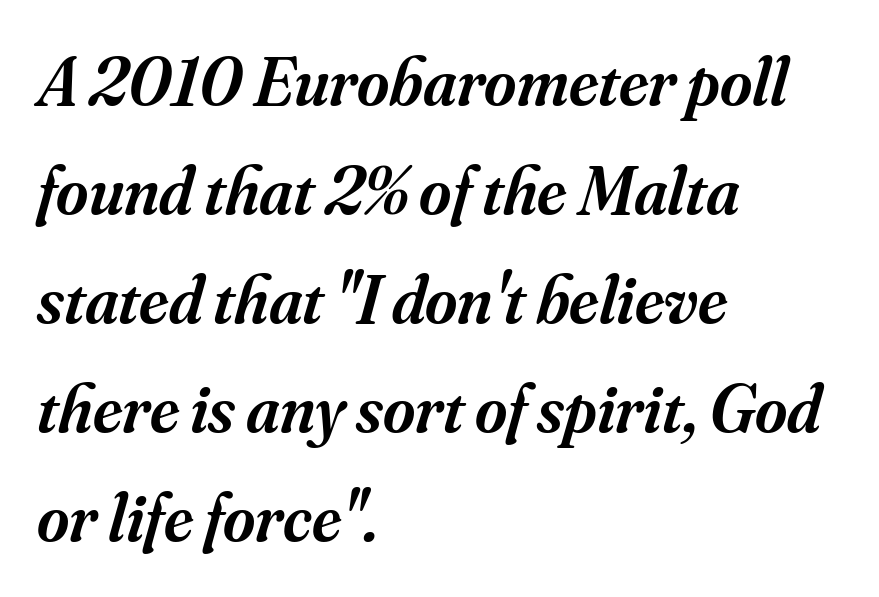
Q: Is the text bold? A: Semi-bold.
Q: Is the text italic (slanted)? A: Yes, it leans right by about 16 degrees.
Q: Is the typeface a serif or a sans-serif typeface? A: Serif.
Q: Is the text underlined? A: No.
Q: How is the paragraph aligned? A: Left-aligned.
Q: Is the spacing between letters normal or unusually wide? A: Normal.
Q: Is the spacing between lines tight, normal or loose? A: Normal.
Q: Width (condensed, normal, or wide)? A: Normal.
Q: Stroke contrast? A: Medium.
Q: x-height? A: Small.
Q: Monospaced? A: No.
